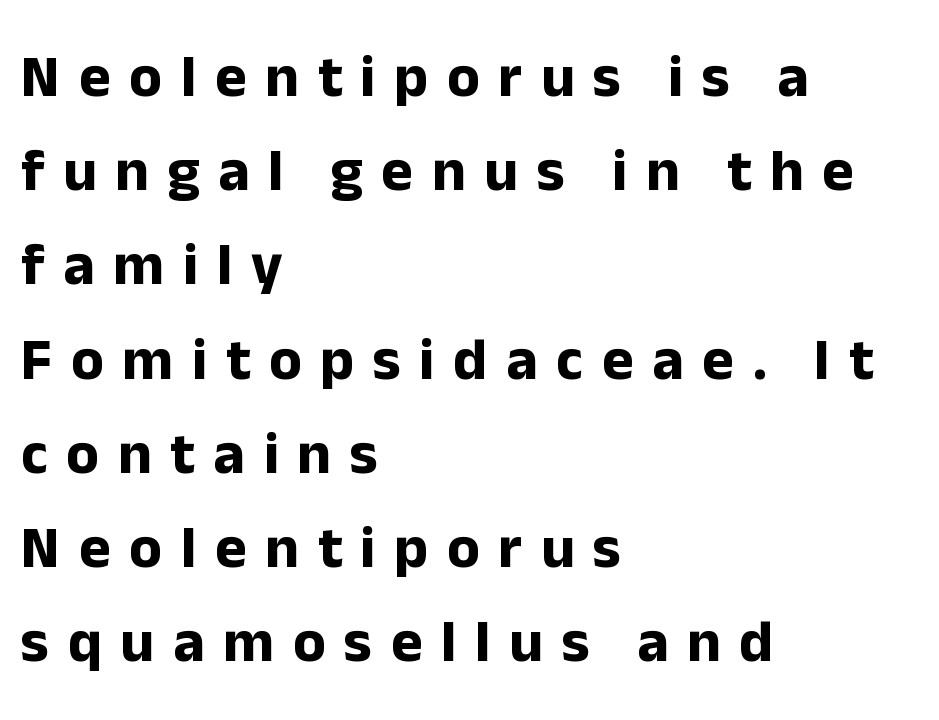
The image shows 60 px bold sans-serif type, upright; set left-aligned, normal line spacing (1.57x), unusually wide letter spacing (+0.31 em), not underlined; low stroke contrast and a medium x-height.
